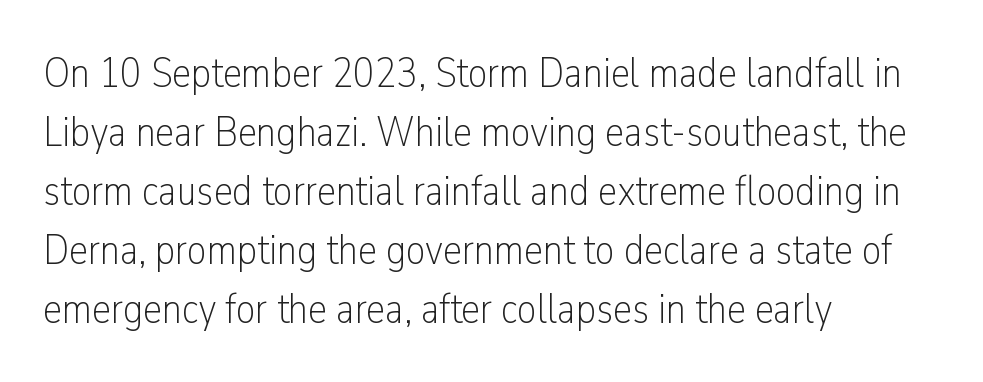
{"serif": "no", "italic": "no", "bold": "no", "weight": "light", "width": "condensed", "stroke_contrast": "low", "x_height": "medium", "monospaced": "no", "underline": "no", "align": "left", "line_spacing": "normal", "line_spacing_ratio": 1.37, "letter_spacing": "normal", "letter_spacing_em": 0.0, "glyph_px": 43}
